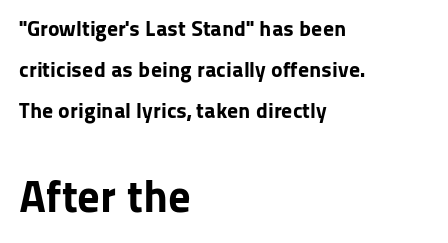
The image shows 45 px bold sans-serif type, upright; set left-aligned, line spacing 1.86x, normal letter spacing, not underlined; the second (bottom) block is 2.05x larger; low stroke contrast and a medium x-height.
